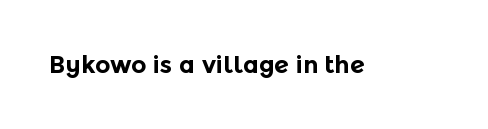
The image shows 24 px bold type, upright; set normal letter spacing, not underlined.
